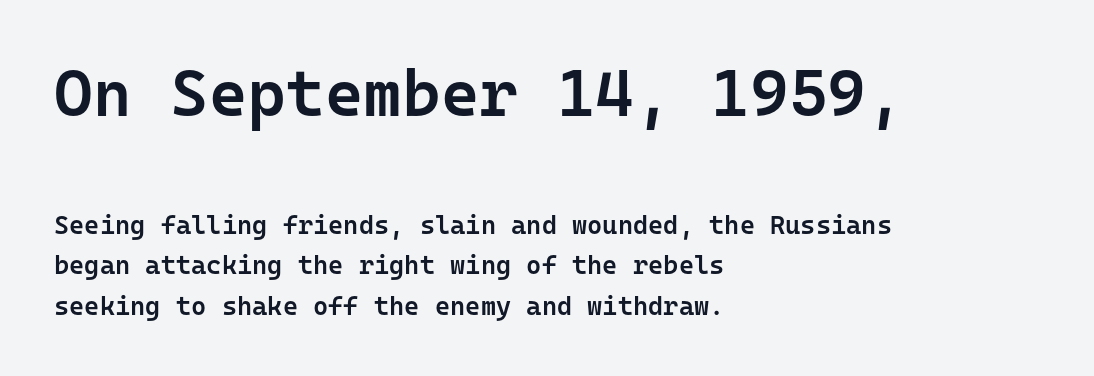
The image shows 66 px semibold sans-serif type, upright, monospaced; set left-aligned, normal line spacing (1.55x), normal letter spacing, not underlined; the first (top) block is 2.54x larger; low stroke contrast and a medium x-height.
